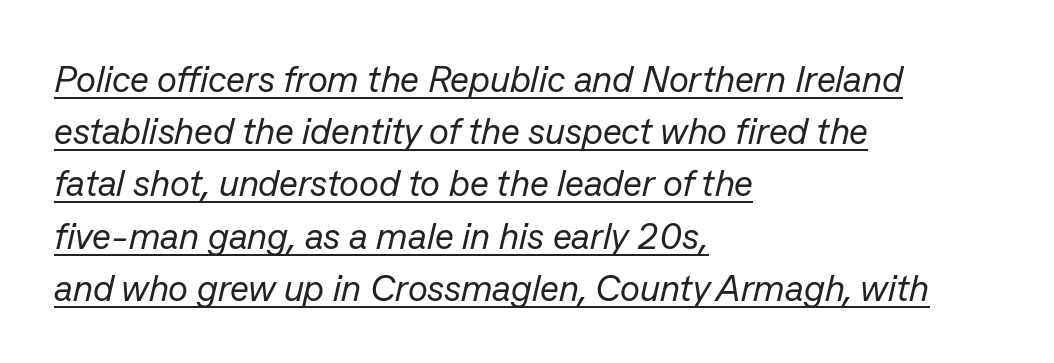
Q: Is the text bold? A: No.
Q: Is the text italic (slanted)? A: Yes, it leans right by about 13 degrees.
Q: Is the text underlined? A: Yes.
Q: How is the paragraph aligned? A: Left-aligned.
Q: Is the spacing between letters normal or unusually wide? A: Normal.
Q: Is the spacing between lines tight, normal or loose? A: Normal.
Q: Width (condensed, normal, or wide)? A: Normal.
Q: Stroke contrast? A: Low.
Q: x-height? A: Medium.
Q: Monospaced? A: No.
